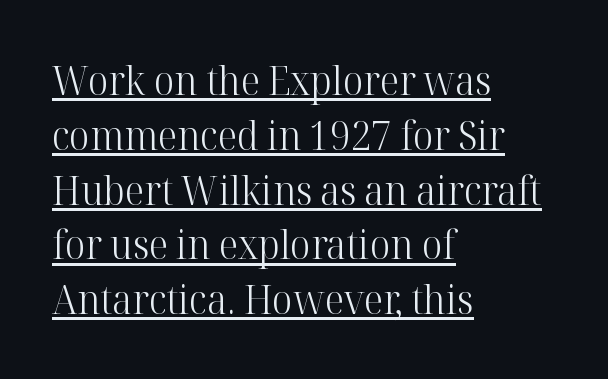
The image shows 40 px light serif type, upright; set left-aligned, normal line spacing (1.37x), normal letter spacing, underlined; high stroke contrast and a medium x-height.
